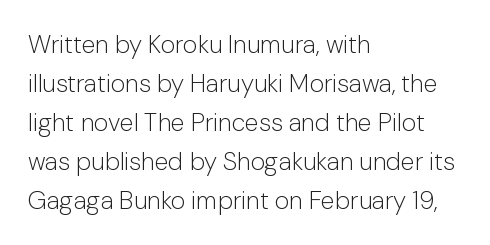
{"italic": "no", "bold": "no", "underline": "no", "align": "left", "line_spacing": "normal", "line_spacing_ratio": 1.56, "letter_spacing": "normal", "letter_spacing_em": 0.0, "glyph_px": 25}
